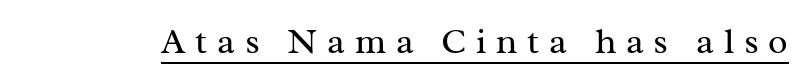
{"serif": "yes", "italic": "no", "bold": "no", "weight": "regular", "width": "normal", "stroke_contrast": "medium", "x_height": "medium", "monospaced": "no", "underline": "yes", "letter_spacing": "wide", "letter_spacing_em": 0.27, "glyph_px": 36}
